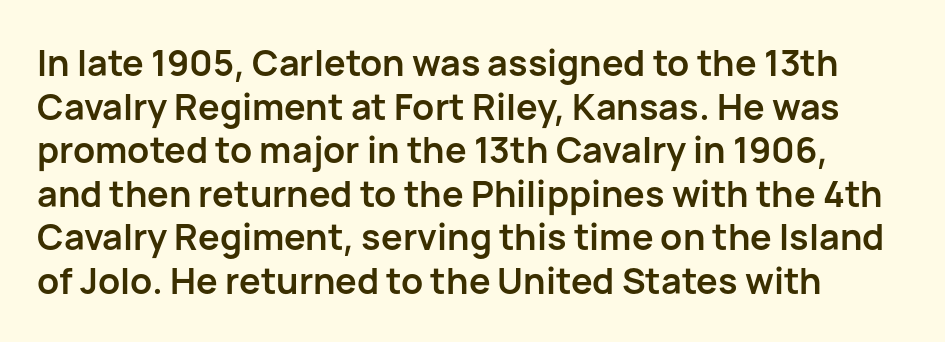
{"serif": "no", "italic": "no", "bold": "yes", "weight": "semibold", "width": "normal", "stroke_contrast": "low", "x_height": "medium", "monospaced": "no", "underline": "no", "line_spacing_ratio": 1.21, "letter_spacing": "normal", "letter_spacing_em": 0.0, "glyph_px": 36}
